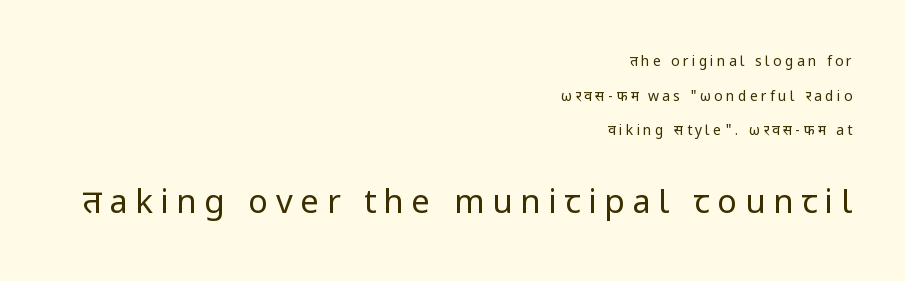
{"serif": "no", "italic": "no", "bold": "no", "weight": "regular", "width": "normal", "stroke_contrast": "low", "x_height": "medium", "monospaced": "no", "underline": "no", "align": "right", "line_spacing": "loose", "line_spacing_ratio": 2.47, "letter_spacing": "wide", "letter_spacing_em": 0.23, "larger_block": "second", "size_ratio": 2.36, "glyph_px": 33}
